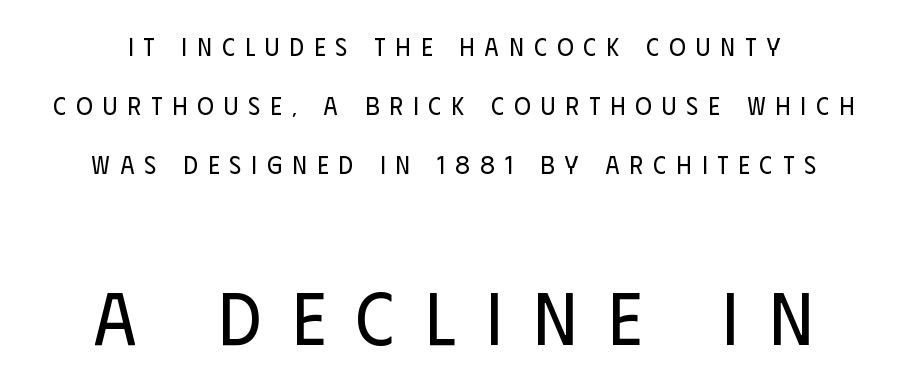
The image shows 75 px regular-weight, condensed sans-serif type, upright; set centered, loose line spacing (2.37x), unusually wide letter spacing (+0.41 em), not underlined; the second (bottom) block is 3.0x larger; low stroke contrast and a large x-height.
